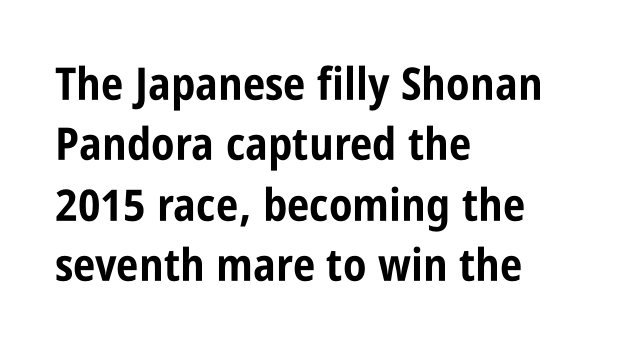
Unlike italic type, these characters show no tilt at all. Interline gaps are of average width in this sample. Compared with an ordinary text face, these strokes are far heavier — a full bold. Honestly, there is no underline to notice here at all.
